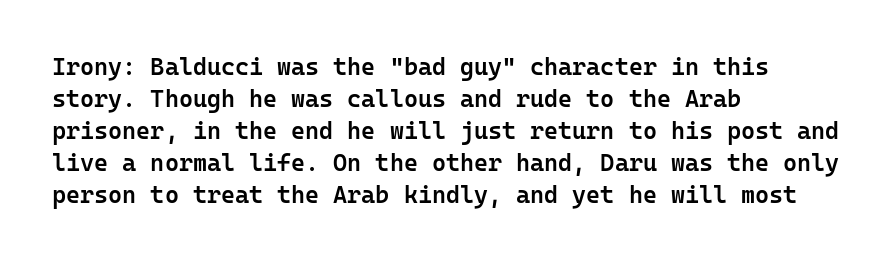
The image shows 24 px text type, upright; set left-aligned, normal line spacing (1.33x), normal letter spacing, not underlined.
